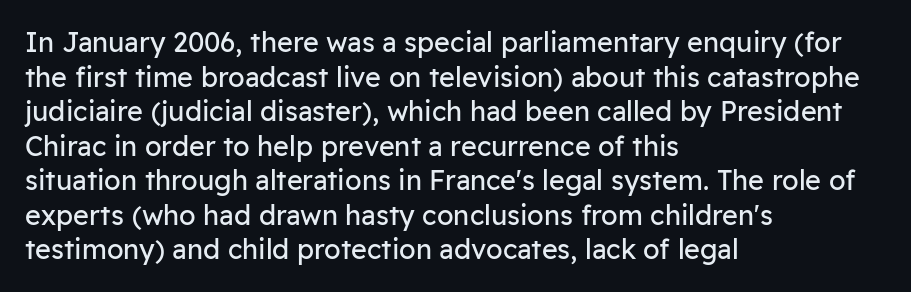
{"italic": "no", "bold": "no", "underline": "no", "align": "left", "line_spacing": "normal", "line_spacing_ratio": 1.28, "letter_spacing": "normal", "letter_spacing_em": 0.0, "glyph_px": 27}
